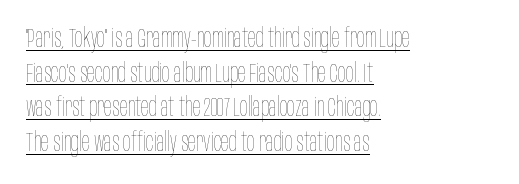
Characters follow at the spacing the type designer built in. Stroke mass is kept to a normal reading level or below. The rendering uses the underline text-decoration. Notice how descenders clear the ascenders below comfortably — that's standard leading.
